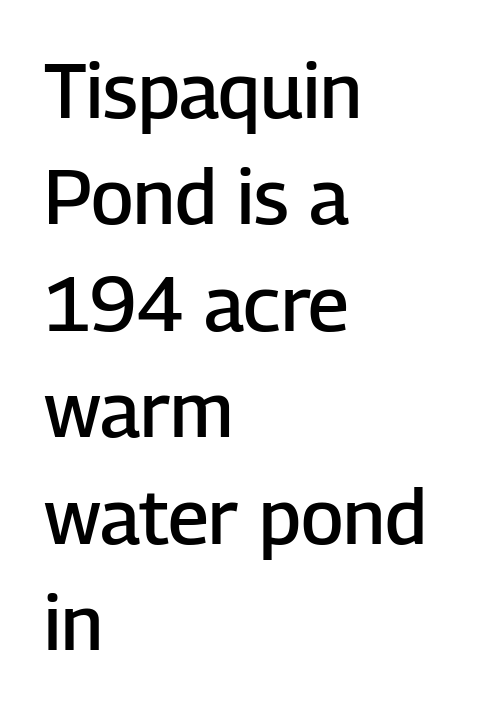
Q: Is the text bold? A: Semi-bold.
Q: Is the text italic (slanted)? A: No, it is upright.
Q: Is the typeface a serif or a sans-serif typeface? A: Sans-serif.
Q: Is the text underlined? A: No.
Q: How is the paragraph aligned? A: Left-aligned.
Q: Is the spacing between letters normal or unusually wide? A: Normal.
Q: Is the spacing between lines tight, normal or loose? A: Normal.
Q: Width (condensed, normal, or wide)? A: Normal.
Q: Stroke contrast? A: Low.
Q: x-height? A: Medium.
Q: Monospaced? A: No.
